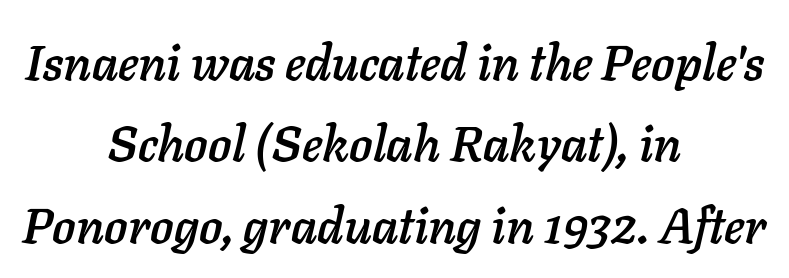
{"italic": "yes", "lean": "right", "slant_degrees": 11, "width": "normal", "stroke_contrast": "low", "x_height": "medium", "monospaced": "no", "underline": "no", "align": "center", "line_spacing": "normal", "line_spacing_ratio": 1.66, "letter_spacing": "normal", "letter_spacing_em": 0.0, "glyph_px": 49}
